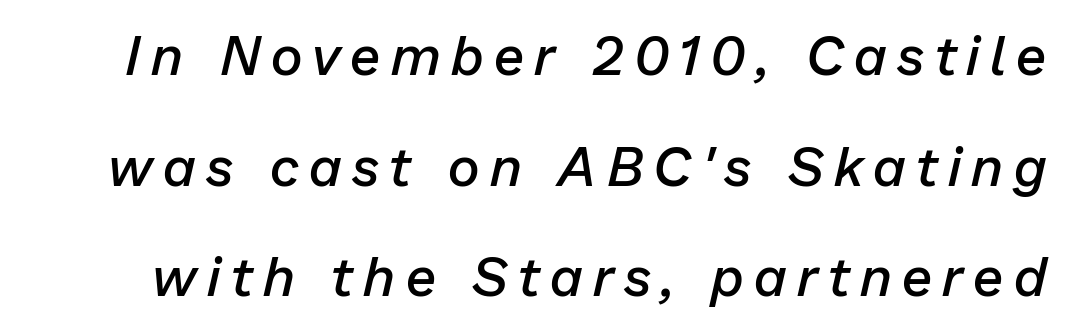
{"italic": "yes", "lean": "right", "slant_degrees": 13, "bold": "semi", "weight": "semibold", "width": "normal", "stroke_contrast": "low", "x_height": "medium", "monospaced": "no", "underline": "no", "line_spacing": "loose", "line_spacing_ratio": 2.01, "glyph_px": 55}
